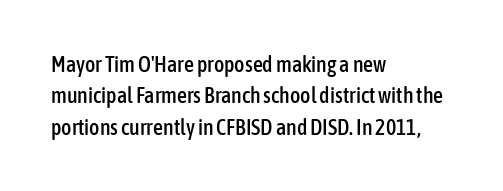
Q: Is the text italic (slanted)? A: No, it is upright.
Q: Is the text underlined? A: No.
Q: How is the paragraph aligned? A: Left-aligned.
Q: Is the spacing between letters normal or unusually wide? A: Normal.
Q: Is the spacing between lines tight, normal or loose? A: Normal.
